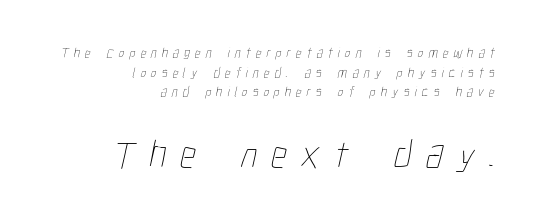
Spacing verdict: proportional, widths tailored to each character. The characters are drawn with everyday or finer stroke widths. Which chunk is bigger? The second one — the bottom block dwarfs the top. The space beneath each line is pristine and unruled.
